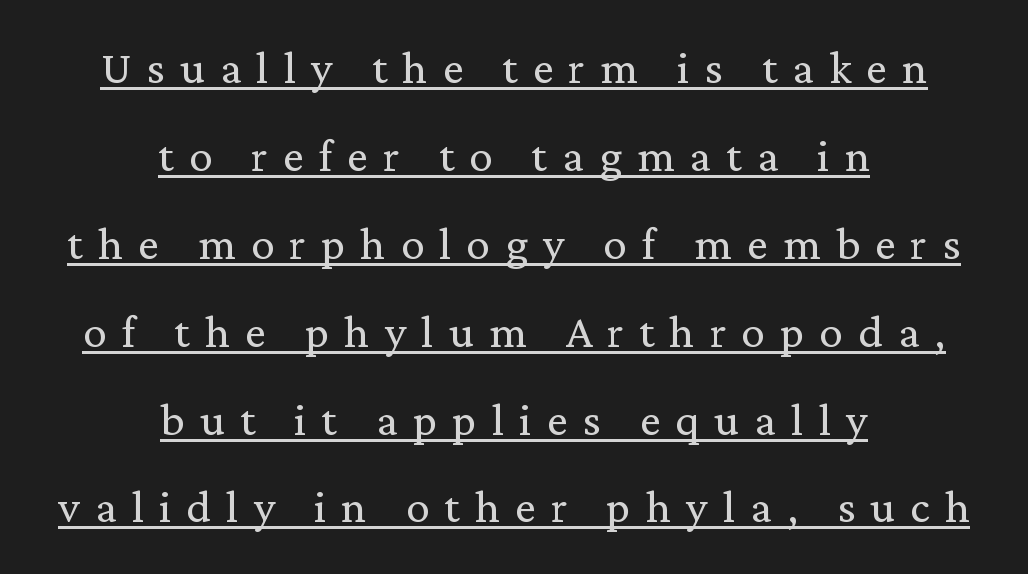
Q: Is the text bold? A: No.
Q: Is the text italic (slanted)? A: No, it is upright.
Q: Is the typeface a serif or a sans-serif typeface? A: Serif.
Q: Is the text underlined? A: Yes.
Q: How is the paragraph aligned? A: Centered.
Q: Is the spacing between letters normal or unusually wide? A: Unusually wide.
Q: Width (condensed, normal, or wide)? A: Normal.
Q: Stroke contrast? A: Medium.
Q: x-height? A: Medium.
Q: Monospaced? A: No.
